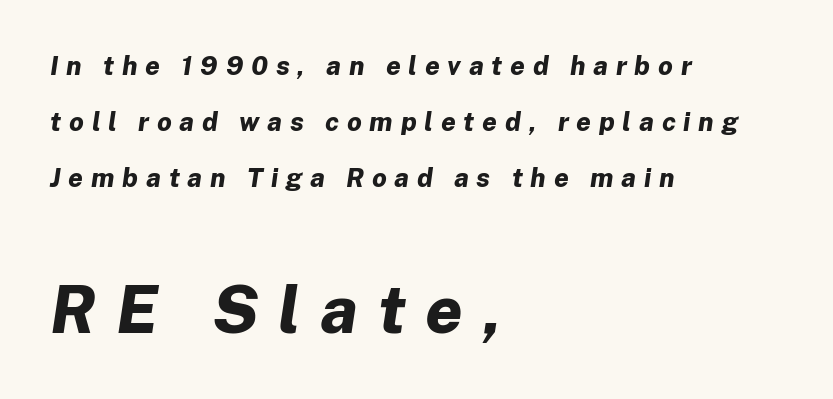
The image shows 66 px bold type, italic (leaning right); set left-aligned, loose line spacing (2.15x), unusually wide letter spacing (+0.3 em), not underlined; the second (bottom) block is 2.54x larger; low stroke contrast and a medium x-height.
